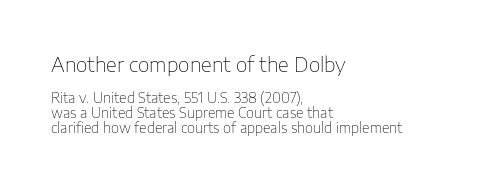
Q: Is the text bold? A: No.
Q: Is the text italic (slanted)? A: No, it is upright.
Q: Is the text underlined? A: No.
Q: How is the paragraph aligned? A: Left-aligned.
Q: Is the spacing between letters normal or unusually wide? A: Normal.
Q: Is the spacing between lines tight, normal or loose? A: Tight.
Q: Which block of text is set in a larger size, the first (top) or the second (bottom)? A: The first (top) one.
